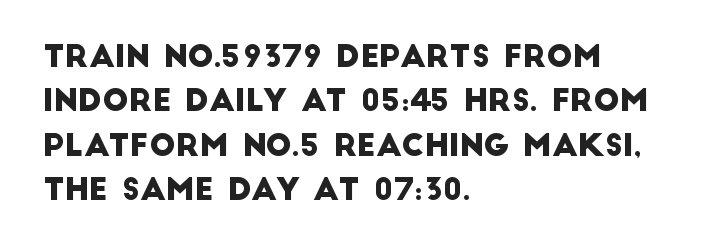
Q: Is the typeface a serif or a sans-serif typeface? A: Sans-serif.
Q: Is the text underlined? A: No.
Q: How is the paragraph aligned? A: Left-aligned.
Q: Is the spacing between letters normal or unusually wide? A: Normal.
Q: Is the spacing between lines tight, normal or loose? A: Normal.
Q: Width (condensed, normal, or wide)? A: Normal.
Q: Stroke contrast? A: Low.
Q: x-height? A: Large.
Q: Monospaced? A: No.
